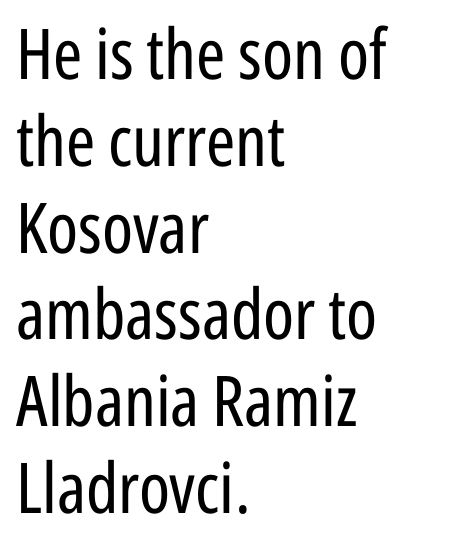
A typesetter would mark this as roman, not italic. Alignment: flush left. A typesetter would call this proportional, since set widths differ per character. Quick note: underline off. Each word holds together tightly as a unit, with standard inter-letter gaps. A quiet, ordinary-to-light weight characterises the typeface.
